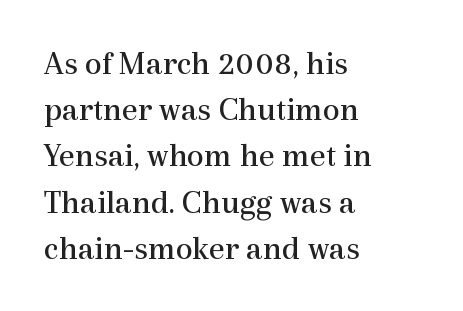
Q: Is the text bold? A: No.
Q: Is the text italic (slanted)? A: No, it is upright.
Q: Is the typeface a serif or a sans-serif typeface? A: Serif.
Q: Is the text underlined? A: No.
Q: How is the paragraph aligned? A: Left-aligned.
Q: Is the spacing between letters normal or unusually wide? A: Normal.
Q: Is the spacing between lines tight, normal or loose? A: Normal.
Q: Width (condensed, normal, or wide)? A: Normal.
Q: x-height? A: Medium.
Q: Monospaced? A: No.
